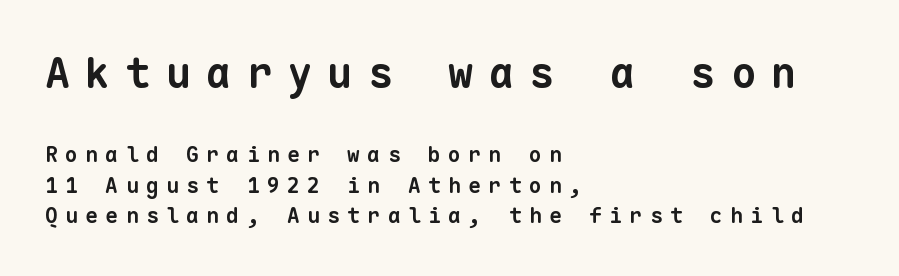
{"serif": "no", "bold": "yes", "weight": "bold", "width": "normal", "stroke_contrast": "low", "x_height": "medium", "monospaced": "yes", "underline": "no", "align": "left", "line_spacing": "normal", "line_spacing_ratio": 1.46, "letter_spacing": "wide", "letter_spacing_em": 0.36, "larger_block": "first", "size_ratio": 2.0, "glyph_px": 42}
